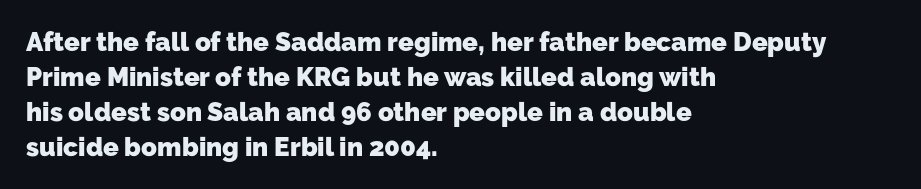
Honestly, there is no underline to notice here at all. Every letter is thick-stroked: bold, no question. Horizontal bands of white between lines are of average thickness. The typesetter chose a ragged-right arrangement here. Honestly, the letter spacing is just normal — you wouldn't notice it.
